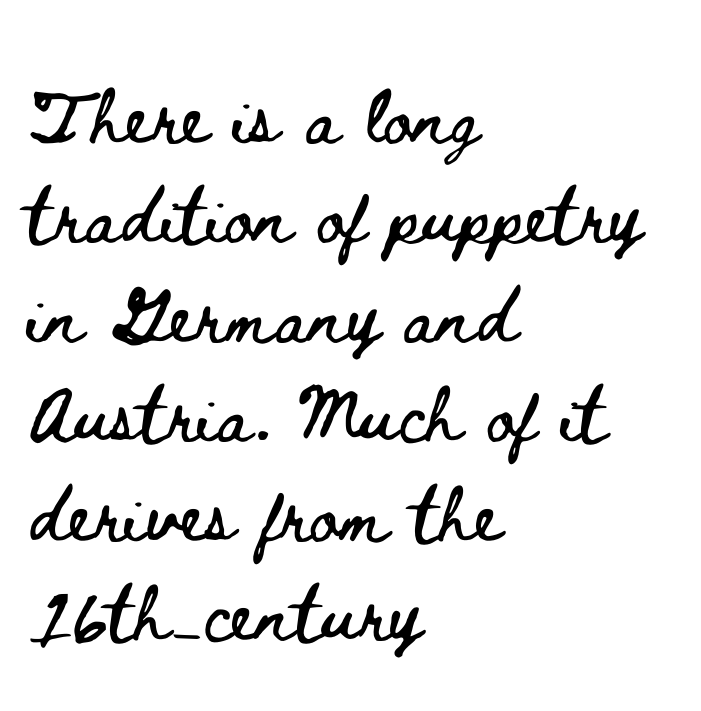
Quick note: interline space is typical. Layout note: lines flush left. Underlining? Definitely not there. The gaps between neighbouring characters are ordinary and unremarkable.
